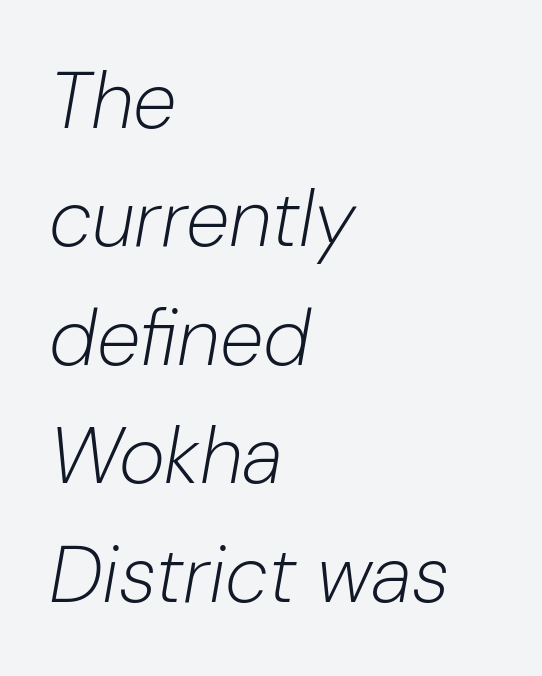
{"italic": "yes", "lean": "right", "slant_degrees": 10, "bold": "no", "weight": "light", "width": "normal", "stroke_contrast": "low", "x_height": "medium", "monospaced": "no", "underline": "no", "align": "left", "line_spacing": "normal", "line_spacing_ratio": 1.5, "letter_spacing": "normal", "letter_spacing_em": 0.0, "glyph_px": 79}
